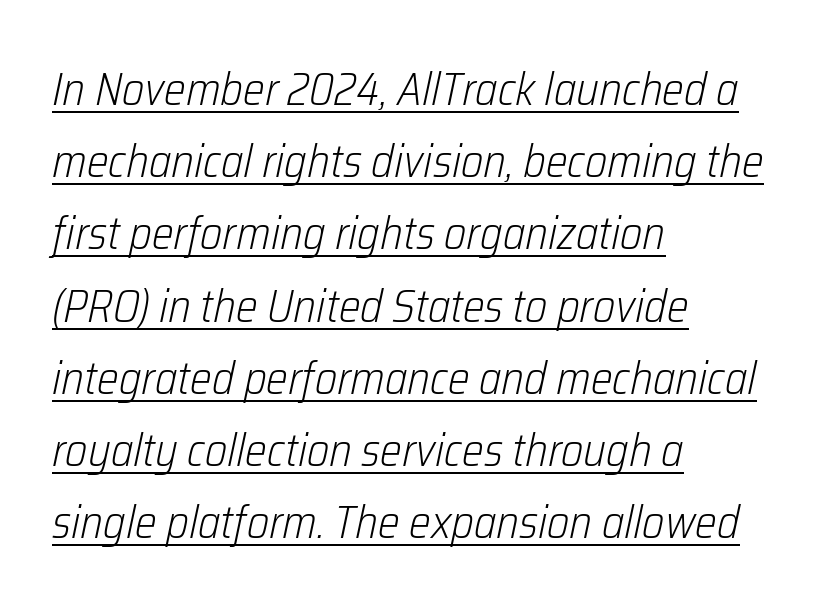
Q: Is the text bold? A: No.
Q: Is the text italic (slanted)? A: Yes, it leans right by about 12 degrees.
Q: Is the text underlined? A: Yes.
Q: How is the paragraph aligned? A: Left-aligned.
Q: Is the spacing between letters normal or unusually wide? A: Normal.
Q: Is the spacing between lines tight, normal or loose? A: Normal.
Q: Width (condensed, normal, or wide)? A: Condensed.
Q: Stroke contrast? A: Low.
Q: x-height? A: Medium.
Q: Monospaced? A: No.
